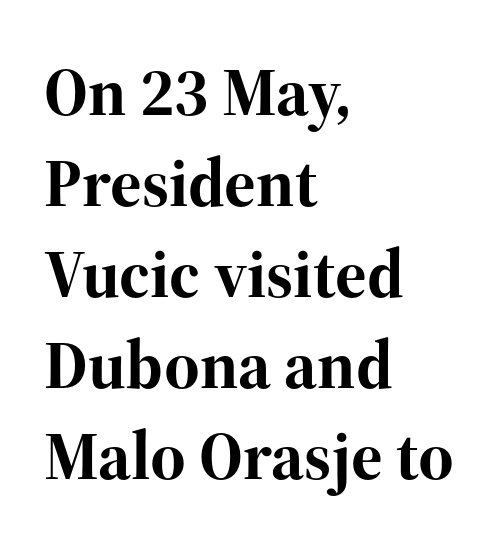
Q: Is the text bold? A: Yes.
Q: Is the text italic (slanted)? A: No, it is upright.
Q: Is the typeface a serif or a sans-serif typeface? A: Serif.
Q: Is the text underlined? A: No.
Q: How is the paragraph aligned? A: Left-aligned.
Q: Is the spacing between letters normal or unusually wide? A: Normal.
Q: Is the spacing between lines tight, normal or loose? A: Normal.
Q: Width (condensed, normal, or wide)? A: Normal.
Q: Stroke contrast? A: High.
Q: x-height? A: Medium.
Q: Monospaced? A: No.
